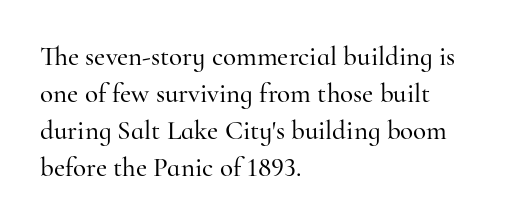
The image shows 27 px text type, upright; set left-aligned, normal line spacing (1.37x), normal letter spacing, not underlined.
